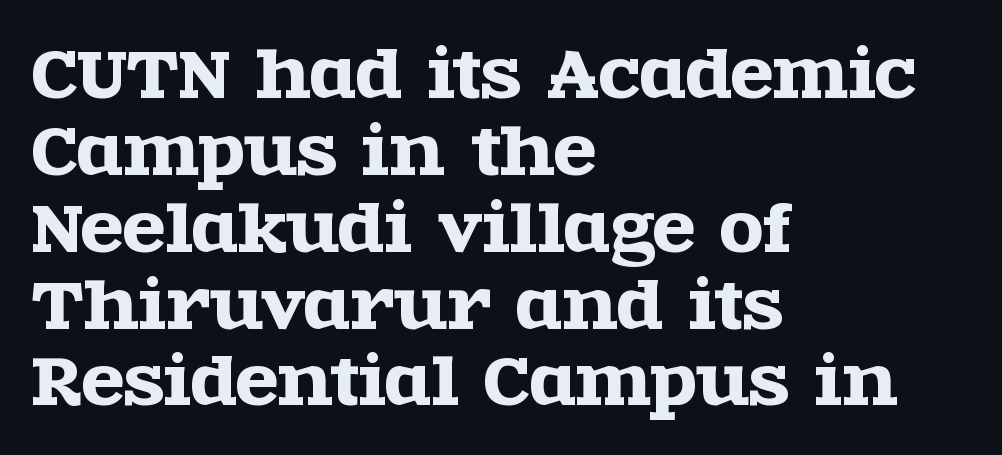
The foot of each line stays bare and open. If you drew a line through each stem, it would be perfectly vertical. The paragraph has a hard left edge and a soft right edge. In terms of letterspacing, this is plain default setting. Typographically, this falls in the serif category.
